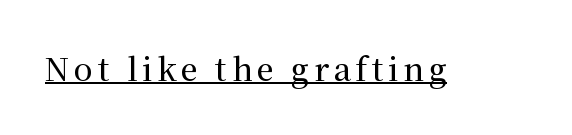
The image shows 31 px serif type, upright; set underlined; medium stroke contrast and a medium x-height.
